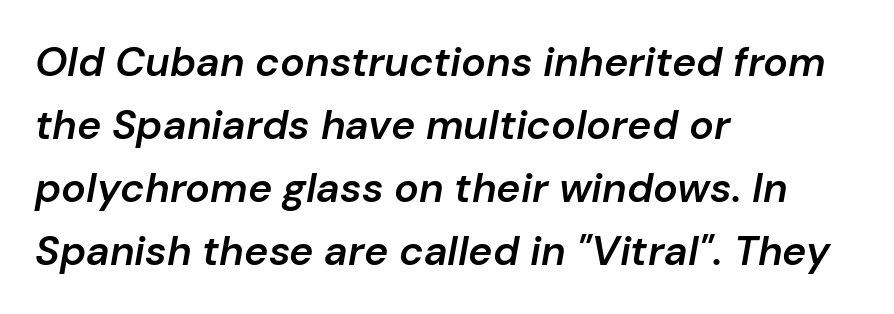
Q: Is the text bold? A: Semi-bold.
Q: Is the text italic (slanted)? A: Yes, it leans right by about 10 degrees.
Q: Is the text underlined? A: No.
Q: How is the paragraph aligned? A: Left-aligned.
Q: Is the spacing between letters normal or unusually wide? A: Normal.
Q: Is the spacing between lines tight, normal or loose? A: Normal.
Q: Width (condensed, normal, or wide)? A: Normal.
Q: Stroke contrast? A: Low.
Q: x-height? A: Medium.
Q: Monospaced? A: No.
